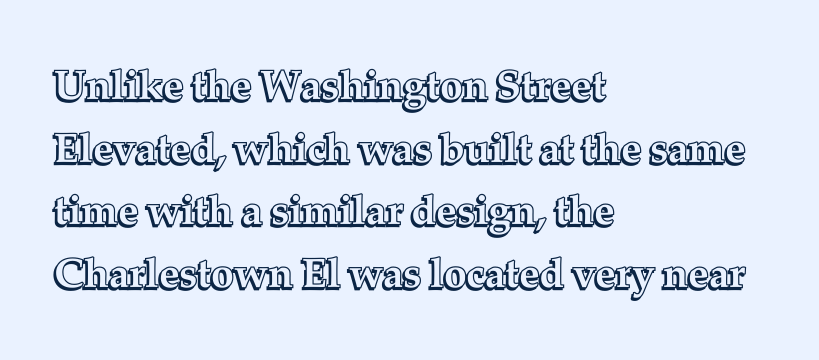
Q: Is the text italic (slanted)? A: No, it is upright.
Q: Is the text underlined? A: No.
Q: How is the paragraph aligned? A: Left-aligned.
Q: Is the spacing between letters normal or unusually wide? A: Normal.
Q: Is the spacing between lines tight, normal or loose? A: Normal.
Q: Width (condensed, normal, or wide)? A: Normal.
Q: x-height? A: Medium.
Q: Monospaced? A: No.
